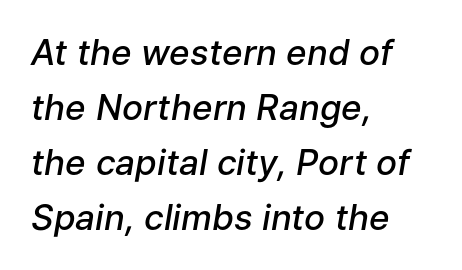
The image shows 35 px semibold type, italic (leaning right); set left-aligned, normal line spacing (1.57x), normal letter spacing, not underlined; low stroke contrast and a medium x-height.
